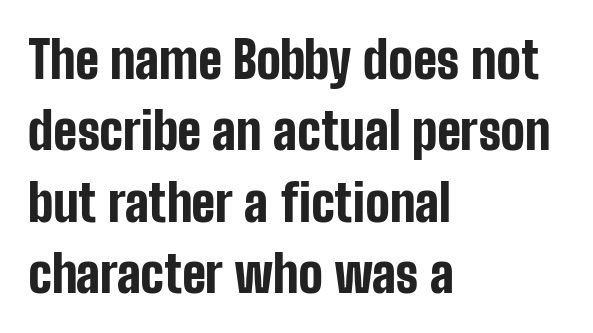
Compared with typical paragraphs, the rows here are spaced about the same. The compositor pushed each line to the left boundary. Bare-footed words on every line. No feet cap the strokes, marking this as sans-serif type. Caption: bold face, heavy strokes.
